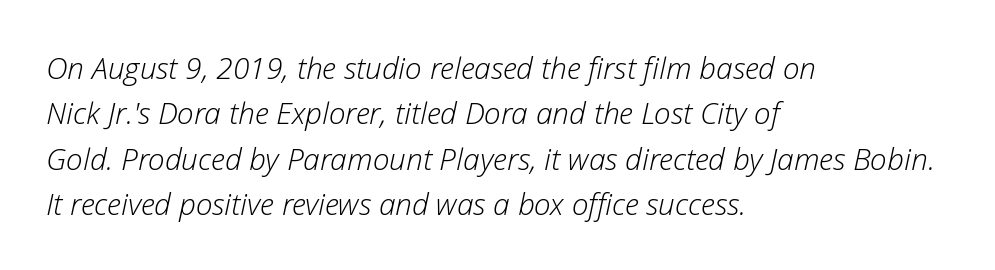
The image shows 30 px light type, italic (leaning right); set left-aligned, normal line spacing (1.51x), normal letter spacing, not underlined; low stroke contrast and a medium x-height.
